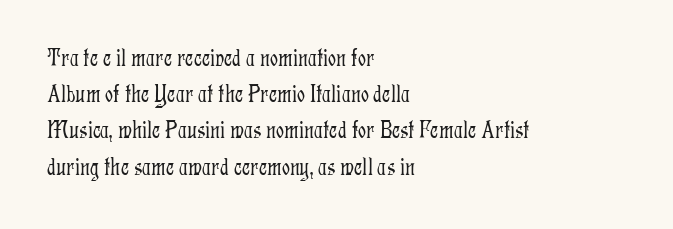
{"italic": "no", "bold": "no", "underline": "no", "align": "left", "line_spacing": "normal", "line_spacing_ratio": 1.45, "letter_spacing": "normal", "letter_spacing_em": 0.0, "glyph_px": 25}
